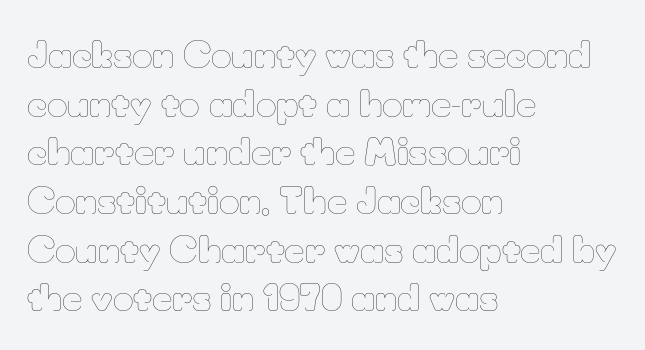
{"italic": "no", "bold": "no", "weight": "thin", "width": "normal", "stroke_contrast": "low", "x_height": "small", "monospaced": "no", "underline": "no", "align": "left", "line_spacing": "normal", "line_spacing_ratio": 1.39, "letter_spacing": "normal", "letter_spacing_em": 0.0, "glyph_px": 35}
